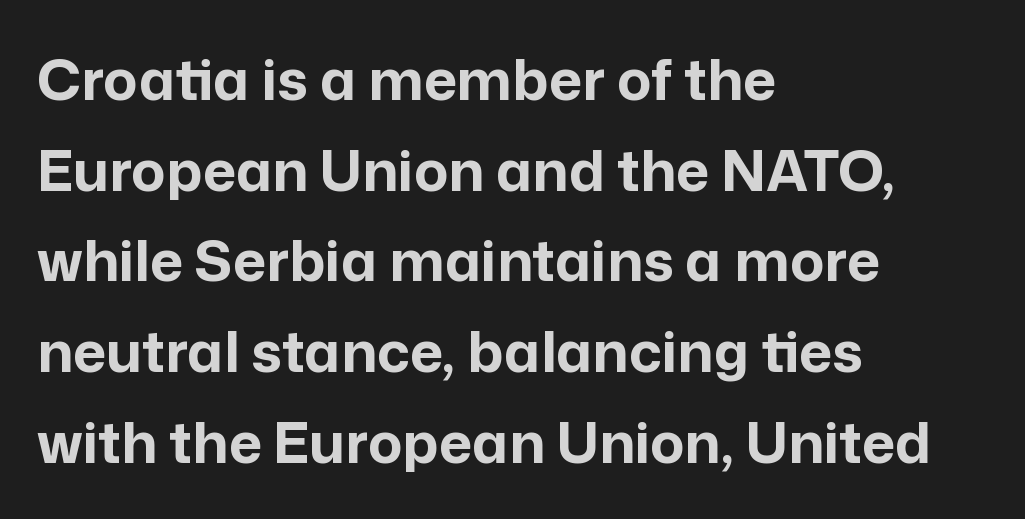
Q: Is the text bold? A: Yes.
Q: Is the text italic (slanted)? A: No, it is upright.
Q: Is the typeface a serif or a sans-serif typeface? A: Sans-serif.
Q: Is the text underlined? A: No.
Q: How is the paragraph aligned? A: Left-aligned.
Q: Is the spacing between letters normal or unusually wide? A: Normal.
Q: Is the spacing between lines tight, normal or loose? A: Normal.
Q: Width (condensed, normal, or wide)? A: Normal.
Q: Stroke contrast? A: Low.
Q: x-height? A: Medium.
Q: Monospaced? A: No.
